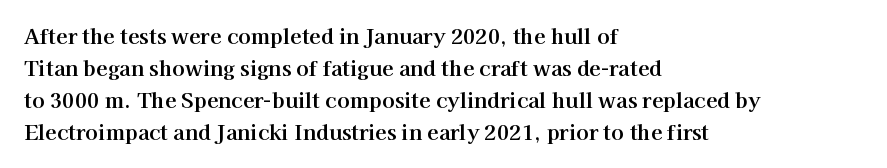
Q: Is the text italic (slanted)? A: No, it is upright.
Q: Is the text underlined? A: No.
Q: How is the paragraph aligned? A: Left-aligned.
Q: Is the spacing between letters normal or unusually wide? A: Normal.
Q: Is the spacing between lines tight, normal or loose? A: Normal.
